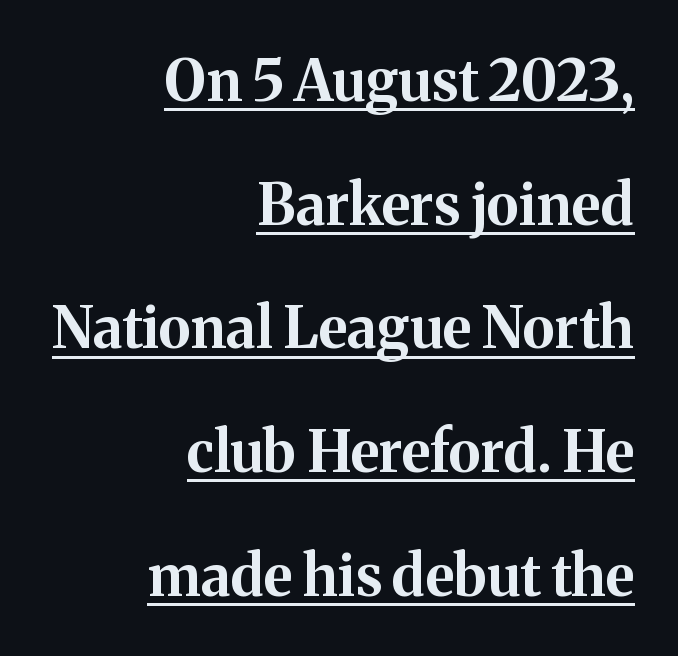
The image shows 57 px bold serif type, upright; set right-aligned, loose line spacing (2.17x), normal letter spacing, underlined; medium stroke contrast and a medium x-height.
